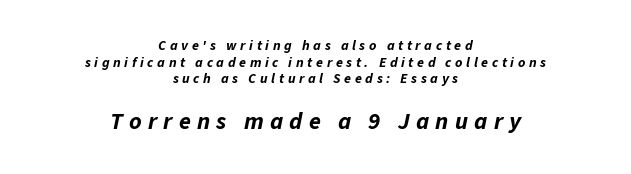
The image shows 24 px bold type, italic (leaning right); set centered, line spacing 1.18x, unusually wide letter spacing (+0.26 em), not underlined; the second (bottom) block is 1.71x larger.
